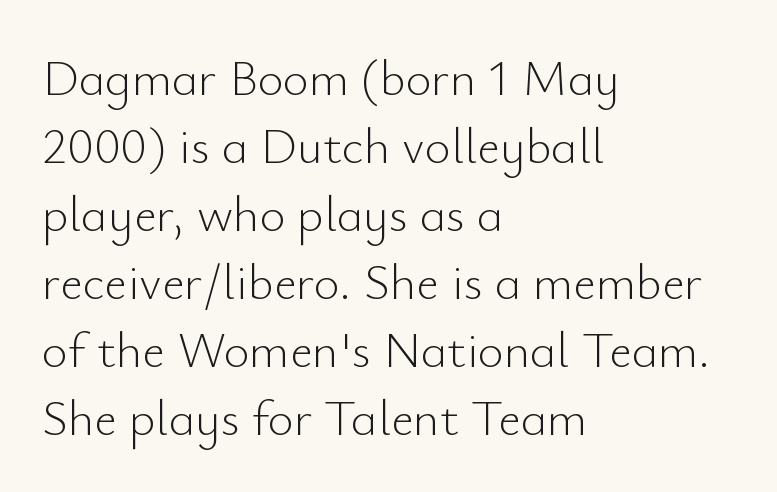
Varying glyph widths throughout — classic text-font behaviour. Notice how the passage keeps a crisp vertical edge on the left only. Does the lettering tilt? It doesn't — this is upright. Leading: standard.
